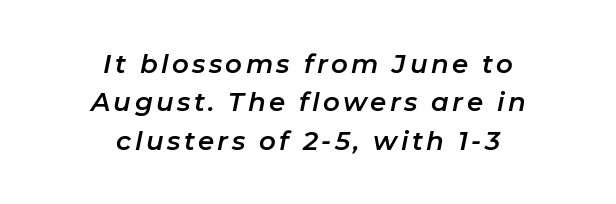
This block has exactly the height ordinary leading produces. No word sits above an underline. Italic: yes, the glyphs are oblique. The rag falls on both sides of this text block equally.
